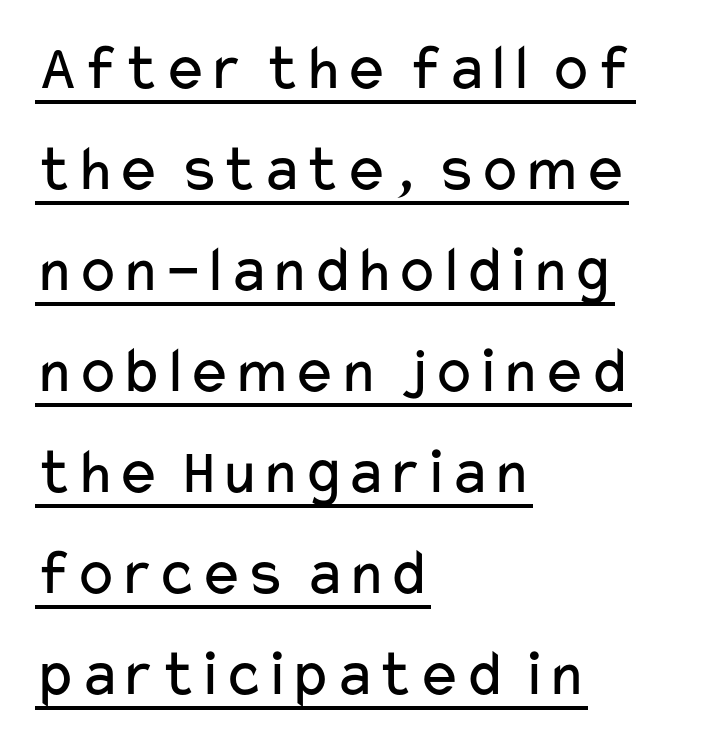
{"serif": "no", "italic": "no", "bold": "no", "weight": "regular", "width": "wide", "stroke_contrast": "low", "x_height": "medium", "monospaced": "no", "underline": "yes", "align": "left", "line_spacing": "normal", "line_spacing_ratio": 1.53, "letter_spacing": "normal", "letter_spacing_em": 0.0, "glyph_px": 66}
